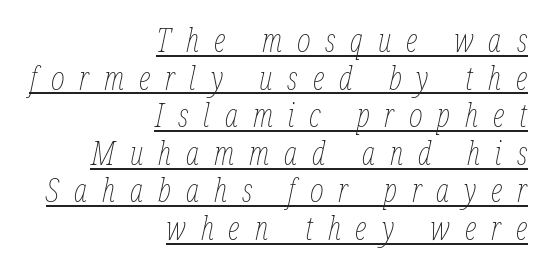
{"italic": "yes", "lean": "right", "slant_degrees": 12, "bold": "no", "weight": "thin", "width": "condensed", "stroke_contrast": "low", "x_height": "medium", "monospaced": "no", "underline": "yes", "align": "right", "line_spacing": "tight", "line_spacing_ratio": 1.14, "letter_spacing": "wide", "letter_spacing_em": 0.45, "glyph_px": 33}
